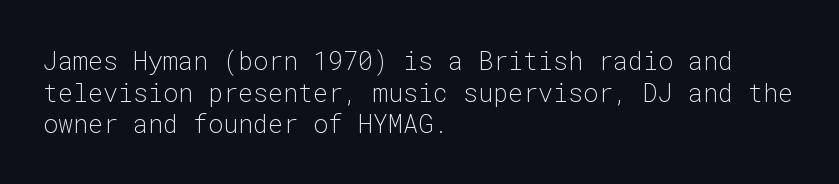
The characters are drawn with everyday or finer stroke widths. The string is rendered with underlining switched off. Leading matches the norm, producing a regular column. This sample uses plain, unmodified letter spacing.
